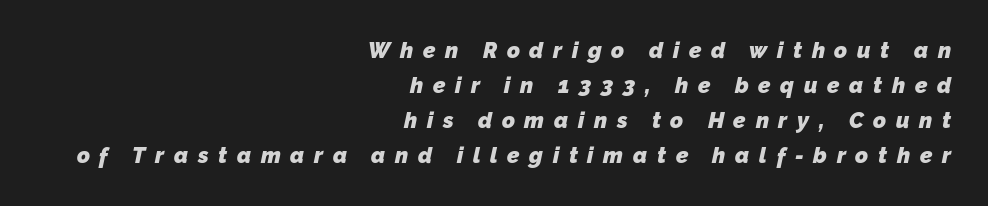
Q: Is the text bold? A: Yes.
Q: Is the text underlined? A: No.
Q: How is the paragraph aligned? A: Right-aligned.
Q: Is the spacing between letters normal or unusually wide? A: Unusually wide.
Q: Is the spacing between lines tight, normal or loose? A: Normal.
